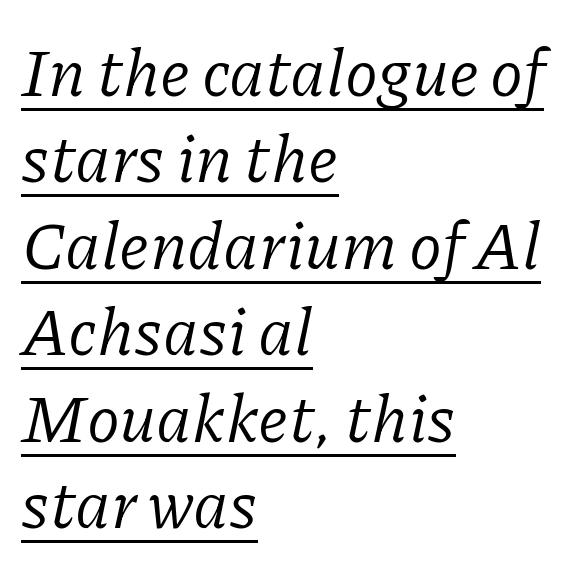
The image shows 67 px regular-weight serif type, italic (leaning right); set left-aligned, normal line spacing (1.29x), normal letter spacing, underlined; low stroke contrast and a medium x-height.
